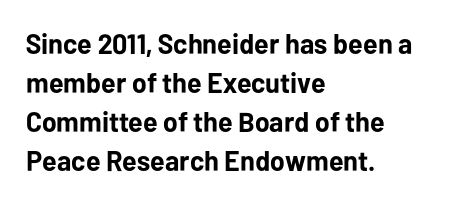
In terms of posture, this sample is upright. Does the weight exceed regular? Yes, all the way to bold. Nothing unusual about the tracking: characters are spaced as the font intends. The line-height multiplier appears to be the usual default. The face used here is proportionally spaced, like ordinary book or web type. The words here are not underlined.
